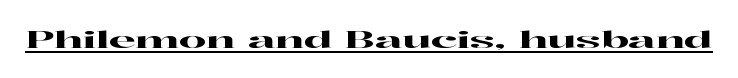
{"italic": "no", "underline": "yes", "letter_spacing": "normal", "letter_spacing_em": 0.0, "glyph_px": 24}
